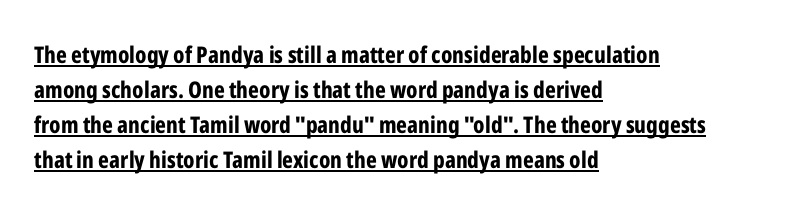
The image shows 23 px bold type, upright; set left-aligned, normal line spacing (1.52x), normal letter spacing, underlined.
